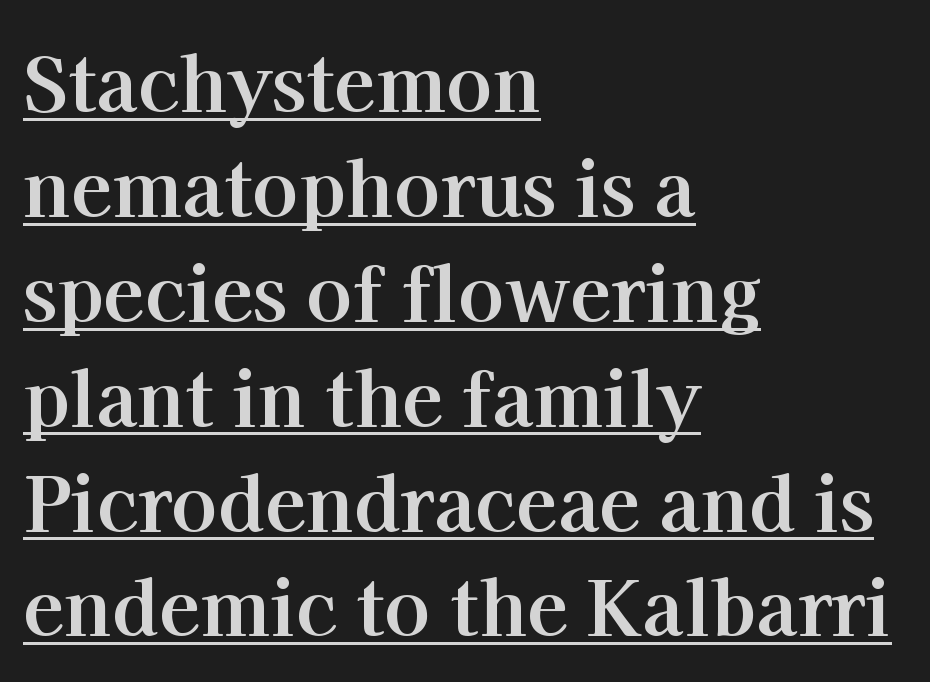
Q: Is the text bold? A: Yes.
Q: Is the text italic (slanted)? A: No, it is upright.
Q: Is the typeface a serif or a sans-serif typeface? A: Serif.
Q: Is the text underlined? A: Yes.
Q: How is the paragraph aligned? A: Left-aligned.
Q: Is the spacing between letters normal or unusually wide? A: Normal.
Q: Is the spacing between lines tight, normal or loose? A: Normal.
Q: Width (condensed, normal, or wide)? A: Normal.
Q: Stroke contrast? A: High.
Q: x-height? A: Medium.
Q: Monospaced? A: No.
